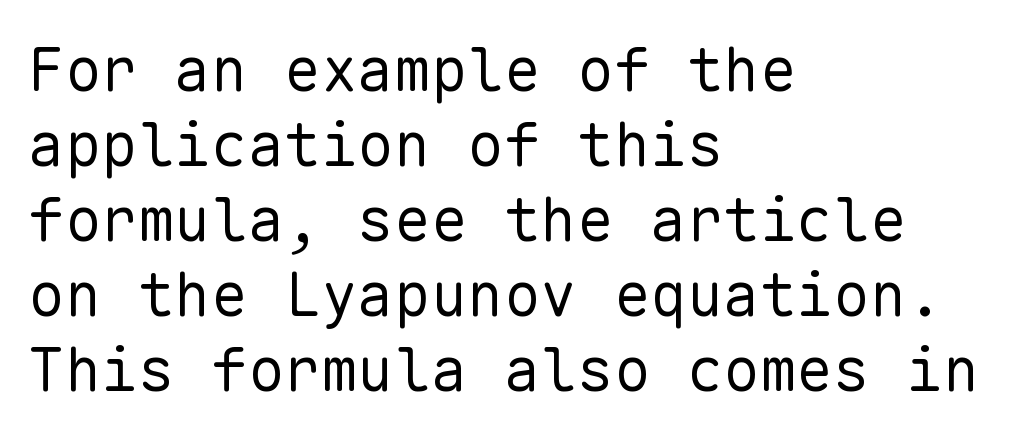
{"serif": "no", "italic": "no", "bold": "no", "weight": "regular", "width": "normal", "stroke_contrast": "low", "x_height": "medium", "monospaced": "yes", "underline": "no", "align": "left", "line_spacing_ratio": 1.23, "letter_spacing": "normal", "letter_spacing_em": 0.0, "glyph_px": 61}
